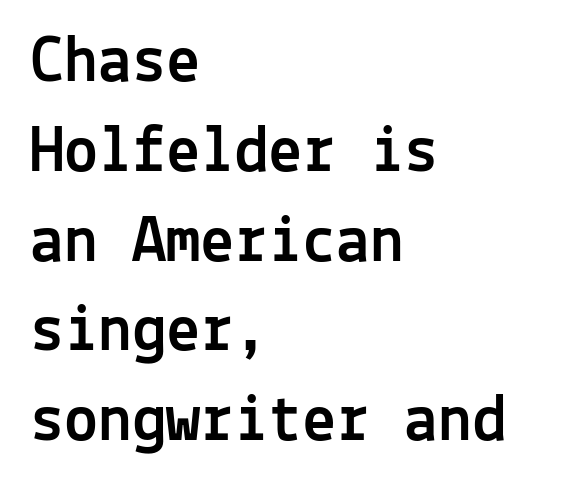
The image shows 68 px sans-serif type, upright, monospaced; set left-aligned, normal line spacing (1.32x), normal letter spacing, not underlined; a medium x-height.
